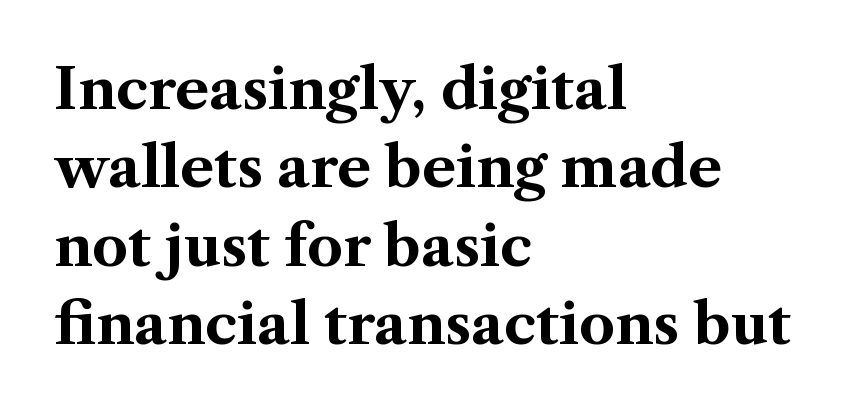
The image shows 56 px bold serif type, upright; set left-aligned, normal line spacing (1.4x), normal letter spacing, not underlined; medium stroke contrast and a medium x-height.
